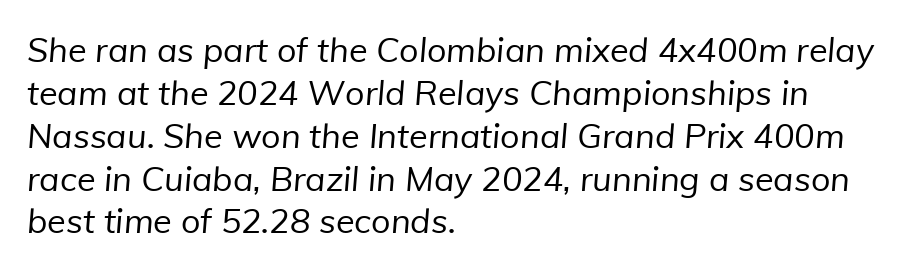
{"serif": "no", "bold": "no", "weight": "regular", "width": "normal", "stroke_contrast": "low", "x_height": "medium", "monospaced": "no", "underline": "no", "align": "left", "line_spacing": "normal", "line_spacing_ratio": 1.26, "letter_spacing": "normal", "letter_spacing_em": 0.0, "glyph_px": 34}
